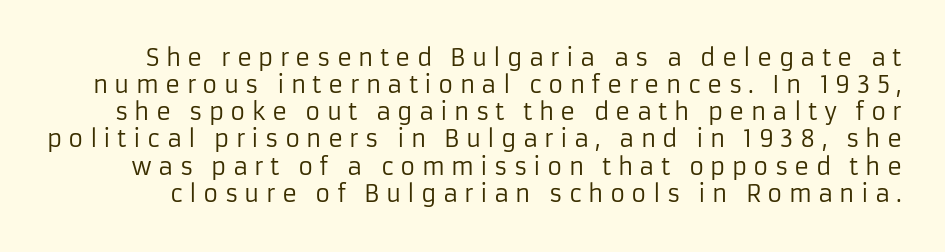
The image shows 23 px text type, upright; set line spacing 1.18x, unusually wide letter spacing (+0.27 em), not underlined.
